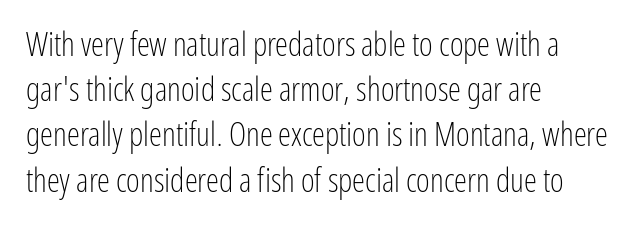
The image shows 33 px light, condensed sans-serif type, upright; set left-aligned, normal line spacing (1.37x), normal letter spacing, not underlined; low stroke contrast and a medium x-height.
